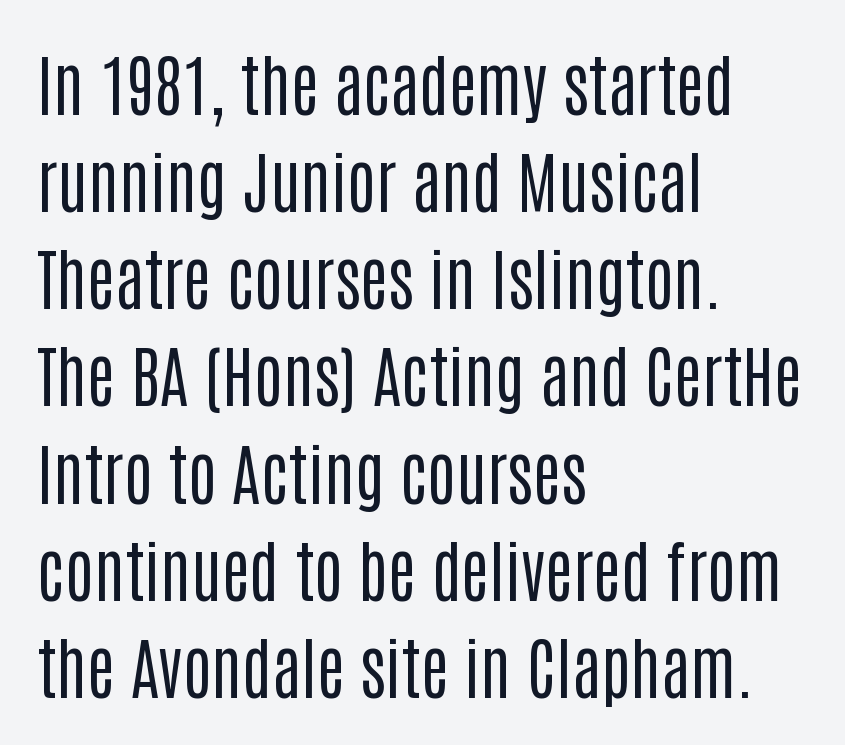
{"serif": "no", "italic": "no", "bold": "no", "weight": "regular", "width": "condensed", "stroke_contrast": "low", "x_height": "large", "monospaced": "no", "underline": "no", "align": "left", "line_spacing": "normal", "line_spacing_ratio": 1.45, "letter_spacing": "normal", "letter_spacing_em": 0.0, "glyph_px": 67}
